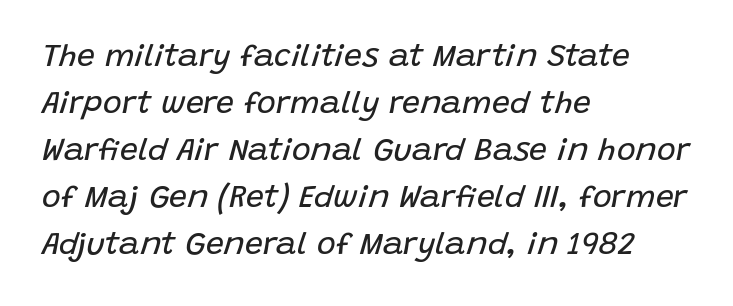
{"italic": "yes", "lean": "right", "slant_degrees": 15, "bold": "no", "weight": "regular", "width": "normal", "stroke_contrast": "low", "x_height": "large", "monospaced": "no", "underline": "no", "align": "left", "line_spacing": "normal", "line_spacing_ratio": 1.47, "letter_spacing": "normal", "letter_spacing_em": 0.0, "glyph_px": 32}
